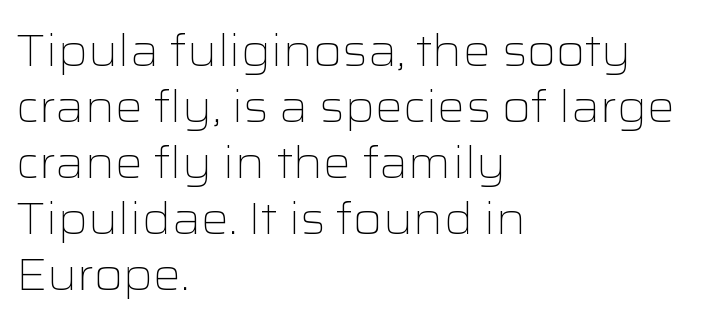
Q: Is the text bold? A: No.
Q: Is the text italic (slanted)? A: No, it is upright.
Q: Is the typeface a serif or a sans-serif typeface? A: Sans-serif.
Q: Is the text underlined? A: No.
Q: How is the paragraph aligned? A: Left-aligned.
Q: Is the spacing between letters normal or unusually wide? A: Normal.
Q: Is the spacing between lines tight, normal or loose? A: Normal.
Q: Width (condensed, normal, or wide)? A: Wide.
Q: Stroke contrast? A: Low.
Q: x-height? A: Medium.
Q: Monospaced? A: No.
